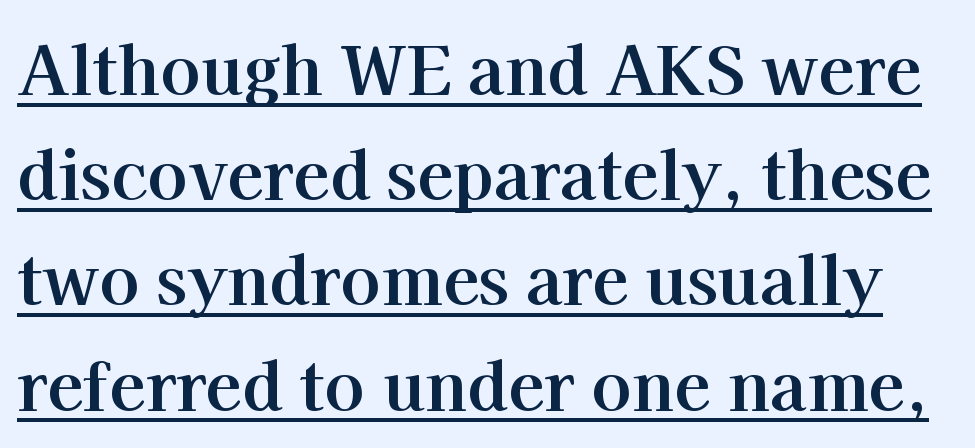
Looks like regular typesetting: each glyph gets only the width it needs. The rendering shows small feet on the letterforms — a serif design. You can see a thin bar hugging the bottom of the glyphs. Emphasis by weight is at full strength: bold. Upright lettering throughout.
